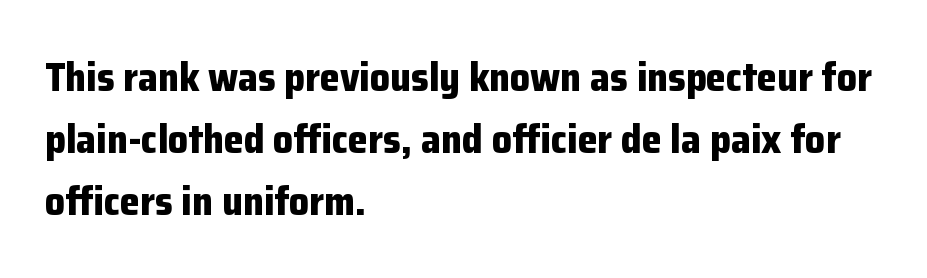
Q: Is the text bold? A: Yes.
Q: Is the text italic (slanted)? A: No, it is upright.
Q: Is the typeface a serif or a sans-serif typeface? A: Sans-serif.
Q: Is the text underlined? A: No.
Q: How is the paragraph aligned? A: Left-aligned.
Q: Is the spacing between letters normal or unusually wide? A: Normal.
Q: Is the spacing between lines tight, normal or loose? A: Normal.
Q: Width (condensed, normal, or wide)? A: Normal.
Q: Stroke contrast? A: Low.
Q: x-height? A: Medium.
Q: Monospaced? A: No.
